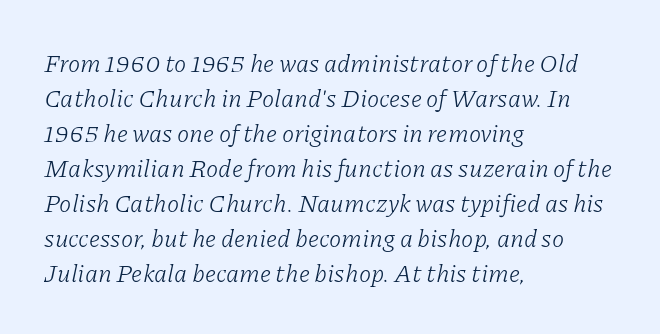
{"italic": "yes", "lean": "right", "slant_degrees": 11, "bold": "no", "underline": "no", "align": "left", "line_spacing": "normal", "line_spacing_ratio": 1.4, "letter_spacing": "normal", "letter_spacing_em": 0.0, "glyph_px": 25}
